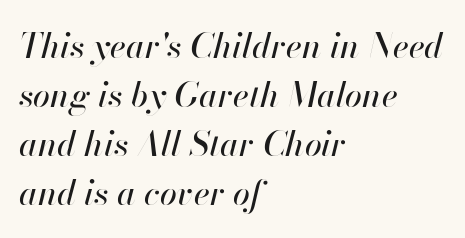
{"italic": "yes", "lean": "right", "slant_degrees": 13, "width": "normal", "stroke_contrast": "high", "x_height": "small", "monospaced": "no", "underline": "no", "align": "left", "line_spacing": "normal", "line_spacing_ratio": 1.44, "letter_spacing": "normal", "letter_spacing_em": 0.0, "glyph_px": 34}
